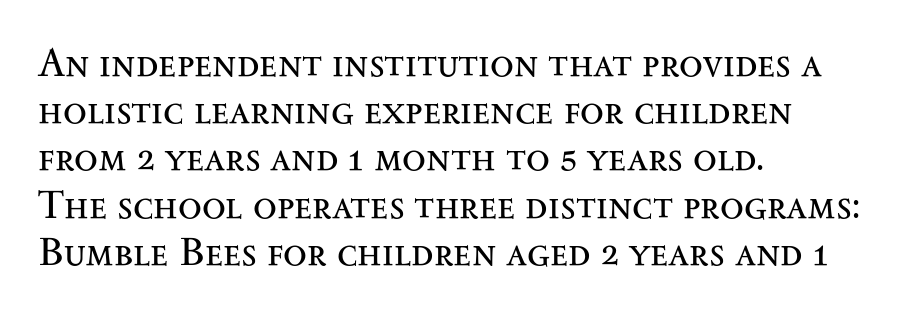
Do the characters align in a grid? No, the font is proportional. In terms of letterform style, serifs are clearly present. The letterforms sit shoulder to shoulder at normal distance. Alignment: flush left. The passage shown is not bold in any degree. Unlike italic type, these characters show no tilt at all.
